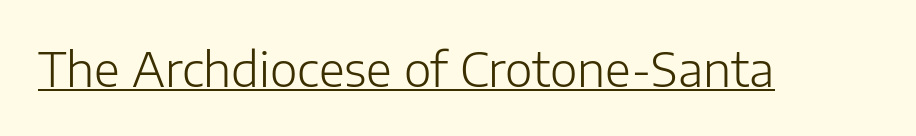
These glyphs show unthickened strokes, regular width or finer. This sample has the flowing, uneven cadence of proportional lettering. Observe the ordinary spacing: letters are neighbours, not strangers. The characters display no serif detailing; their extremities are plain. The lettering holds an erect, upright posture throughout.
